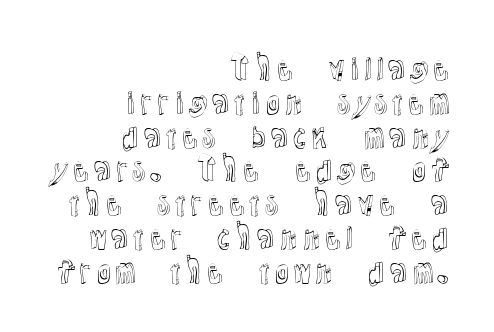
The specimen reads as upright at a glance. Vertically, the passage feels compressed, each row crowding the next. Each word holds together tightly as a unit, with standard inter-letter gaps. Each letter keeps its own natural width here, so spacing adapts to shape. These lines stack with their right ends in a neat column.
